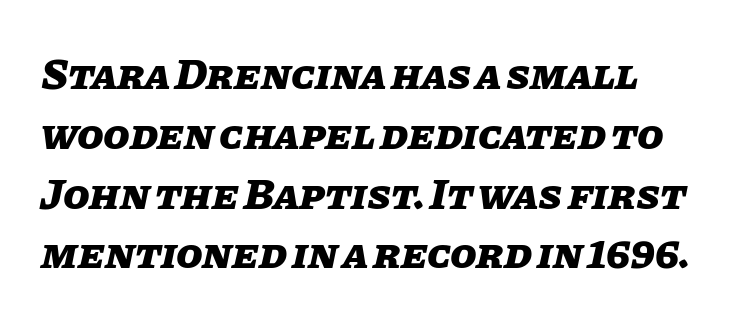
The foot of each line stays bare and open. The rendering applies a slant to the glyphs. This sample is left-justified, so line endings fall wherever the words run out. The face used here is proportionally spaced, like ordinary book or web type. You could call the tracking neutral — neither tight nor loose. The strokes are fattened all the way to bold.
